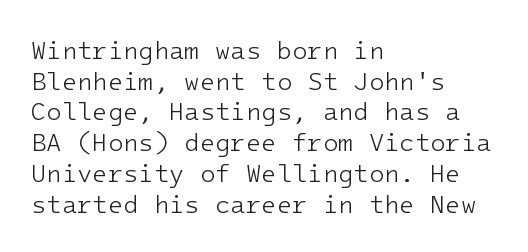
{"italic": "no", "bold": "no", "underline": "no", "align": "left", "line_spacing_ratio": 1.23, "letter_spacing": "normal", "letter_spacing_em": 0.0, "glyph_px": 25}
